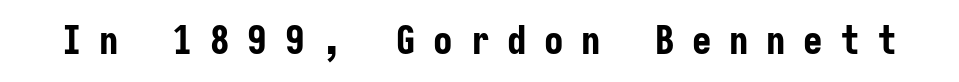
The image shows 39 px bold, condensed sans-serif type, upright, monospaced; set unusually wide letter spacing (+0.45 em), not underlined; low stroke contrast and a medium x-height.
